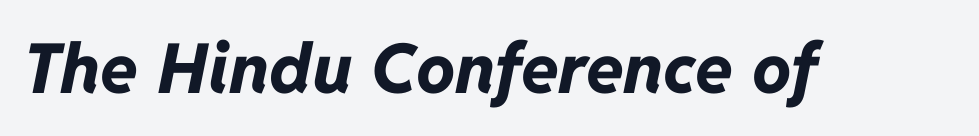
The gaps between neighbouring characters are ordinary and unremarkable. Think of a printed novel: that variable character pitch is what you see here. The text carries the slant typical of an italic or oblique font. No word sits above an underline.
